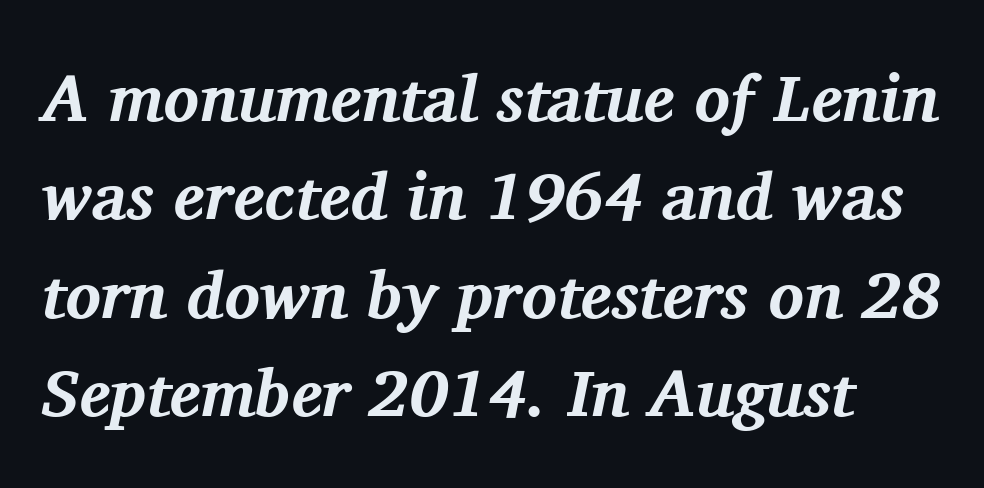
The specimen reads as italic at a glance. Yep, those are serifs on the letters. I'd describe the lettering as bold — thick and assertive. The string is rendered with underlining switched off. Is this a fixed-width face? No — the glyphs have proportional, varying widths.
